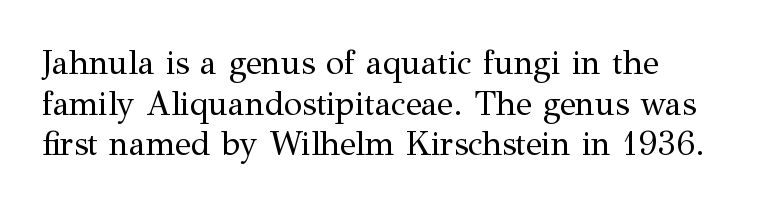
Q: Is the text bold? A: No.
Q: Is the text italic (slanted)? A: No, it is upright.
Q: Is the typeface a serif or a sans-serif typeface? A: Serif.
Q: Is the text underlined? A: No.
Q: How is the paragraph aligned? A: Left-aligned.
Q: Is the spacing between letters normal or unusually wide? A: Normal.
Q: Width (condensed, normal, or wide)? A: Normal.
Q: Stroke contrast? A: Medium.
Q: x-height? A: Medium.
Q: Monospaced? A: No.
